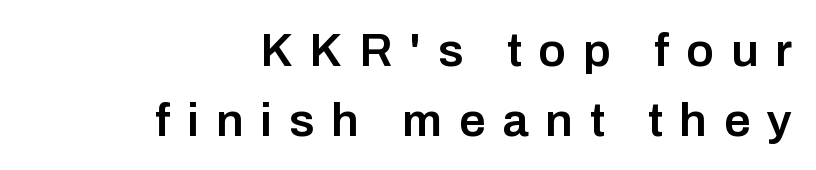
The image shows 47 px semibold sans-serif type, upright; set right-aligned, normal line spacing (1.48x), unusually wide letter spacing (+0.36 em), not underlined; low stroke contrast and a medium x-height.
